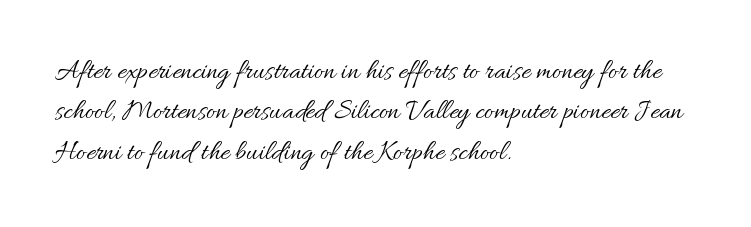
Varying glyph widths throughout — classic text-font behaviour. The rows are spaced the way most documents space them. Letters rest on an invisible, unmarked baseline.
